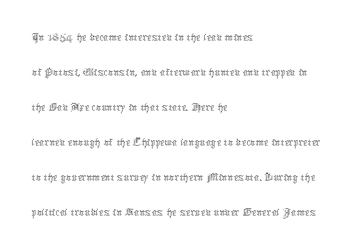
The image shows 26 px text type, upright; set left-aligned, normal line spacing (1.35x), normal letter spacing, not underlined.
